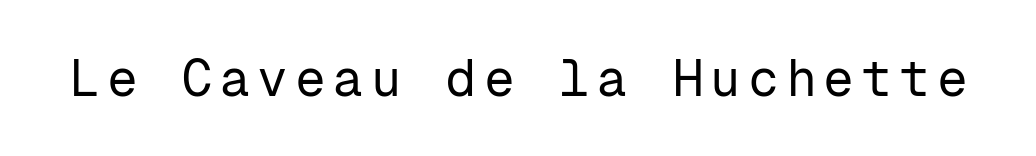
Q: Is the text bold? A: No.
Q: Is the text italic (slanted)? A: No, it is upright.
Q: Is the typeface a serif or a sans-serif typeface? A: Sans-serif.
Q: Is the text underlined? A: No.
Q: Width (condensed, normal, or wide)? A: Normal.
Q: Stroke contrast? A: Low.
Q: x-height? A: Medium.
Q: Monospaced? A: Yes.
